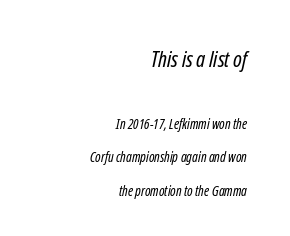
This rendering uses right alignment, leaving the left contour irregular. The baseline area is clear. Look at the glyph heights: the upper group is clearly the bigger setting. The type is set solid horizontally, with unmodified tracking. Weight: not bold — regular or lighter.
